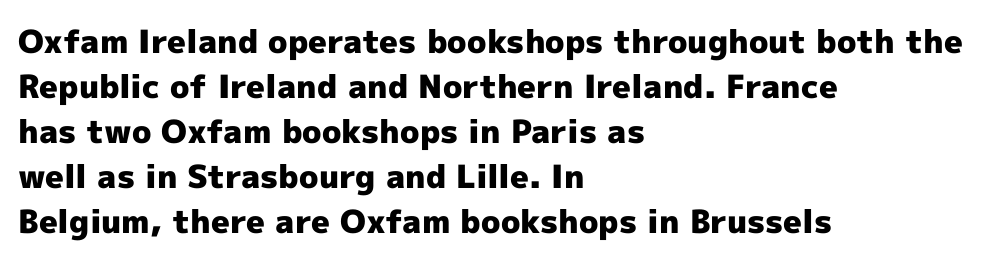
Posture: upright roman. If you measured baseline to baseline, you'd find a middling distance. The passage shown is typed in a proportional face where columns would drift. The ragged edge is on the right, which tells us the setting is flush left.
